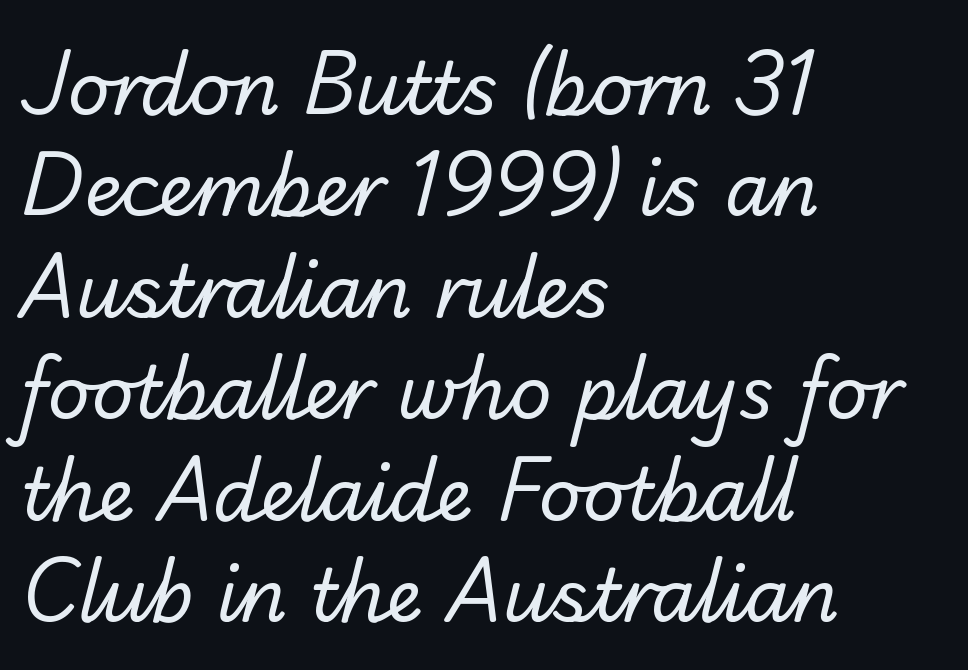
Q: Is the text bold? A: No.
Q: Is the typeface a serif or a sans-serif typeface? A: Sans-serif.
Q: Is the text underlined? A: No.
Q: How is the paragraph aligned? A: Left-aligned.
Q: Is the spacing between letters normal or unusually wide? A: Normal.
Q: Is the spacing between lines tight, normal or loose? A: Normal.
Q: Width (condensed, normal, or wide)? A: Normal.
Q: Stroke contrast? A: Low.
Q: x-height? A: Small.
Q: Monospaced? A: No.
